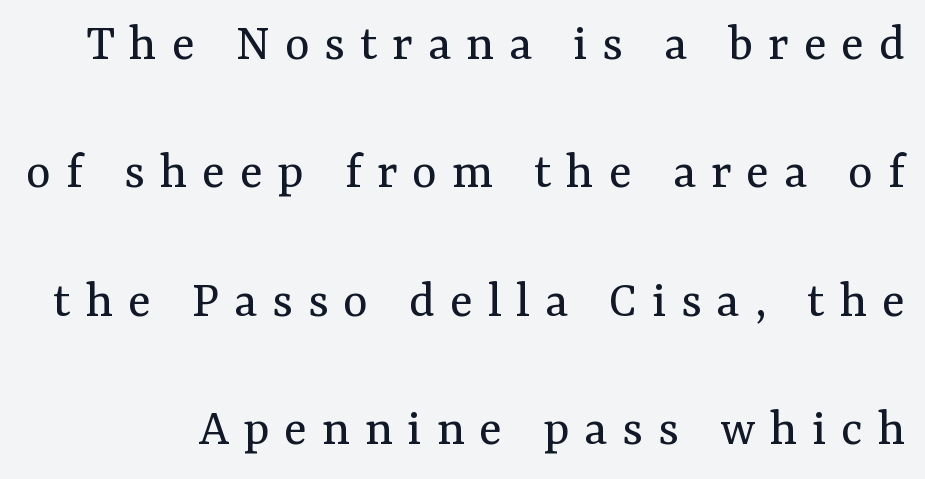
The space between consecutive lines is lavish. The type family on display is of the serif kind. A typesetter would call this proportional, since set widths differ per character. The font is comparable to plain body text, perhaps lighter. Notice how the stems are strictly vertical — no italics here. The letterforms stand isolated, each surrounded by extra space.
